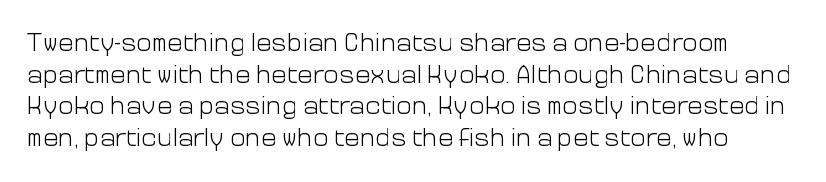
Designer's note — italics off, roman on. The baseline area is clear. Inter-character spacing is left at the font's built-in metrics. These glyphs show unthickened strokes, regular width or finer.
